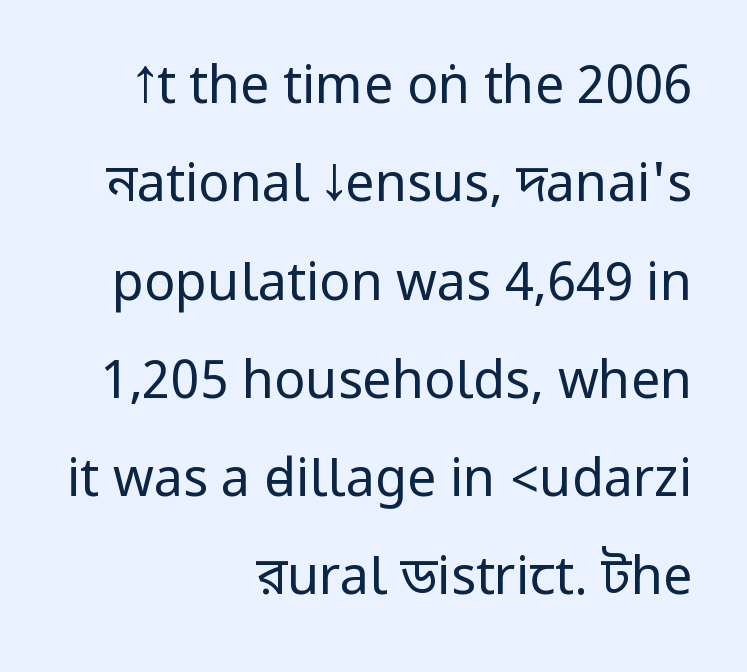
{"serif": "no", "italic": "no", "bold": "no", "weight": "regular", "width": "condensed", "stroke_contrast": "low", "underline": "no", "align": "right", "line_spacing_ratio": 1.89, "letter_spacing": "normal", "letter_spacing_em": 0.0, "glyph_px": 52}
